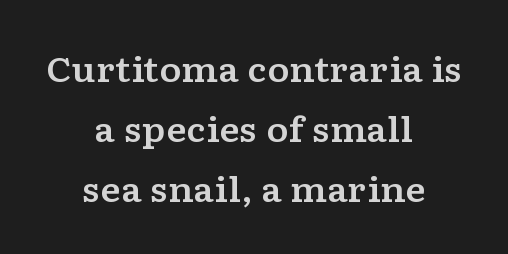
{"serif": "yes", "italic": "no", "width": "wide", "stroke_contrast": "low", "x_height": "medium", "monospaced": "no", "underline": "no", "align": "center", "line_spacing_ratio": 1.76, "letter_spacing": "normal", "letter_spacing_em": 0.0, "glyph_px": 34}
